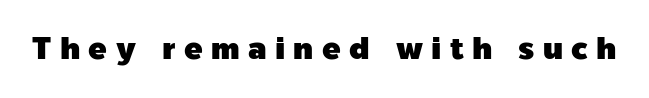
The image shows 31 px sans-serif type, upright; set unusually wide letter spacing (+0.27 em), not underlined; a medium x-height.
